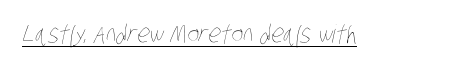
Q: Is the text bold? A: No.
Q: Is the text underlined? A: Yes.
Q: Is the spacing between letters normal or unusually wide? A: Normal.
